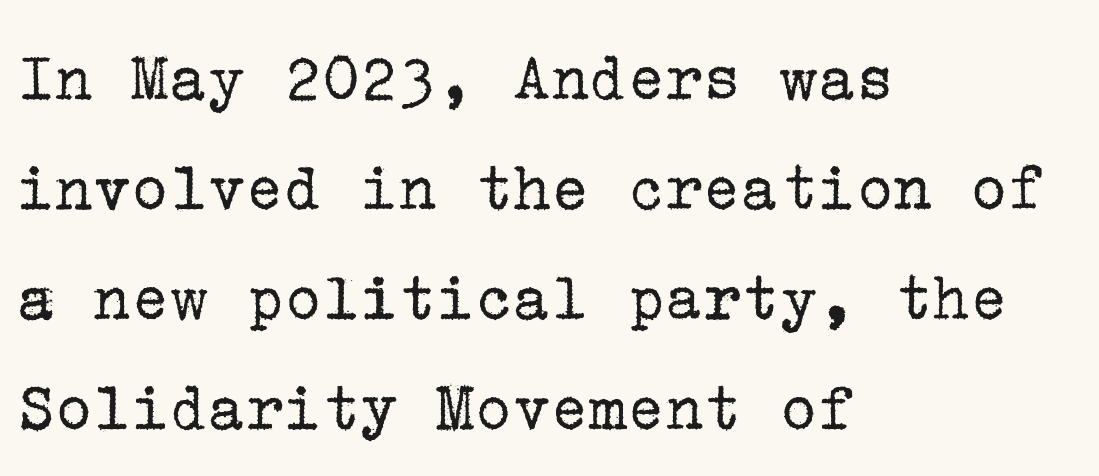
{"serif": "yes", "italic": "no", "bold": "no", "weight": "regular", "width": "normal", "stroke_contrast": "low", "x_height": "medium", "underline": "no", "align": "left", "line_spacing": "normal", "line_spacing_ratio": 1.55, "letter_spacing": "normal", "letter_spacing_em": 0.0, "glyph_px": 71}
